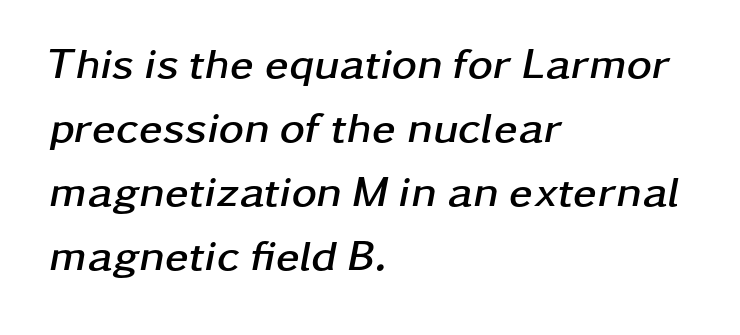
The line texture is even and compact thanks to regular tracking. Leading matches the norm, producing a regular column. The area under the type is left untouched. A typesetter would mark this as italic. Caption: multi-line text, flush left, ragged right.
